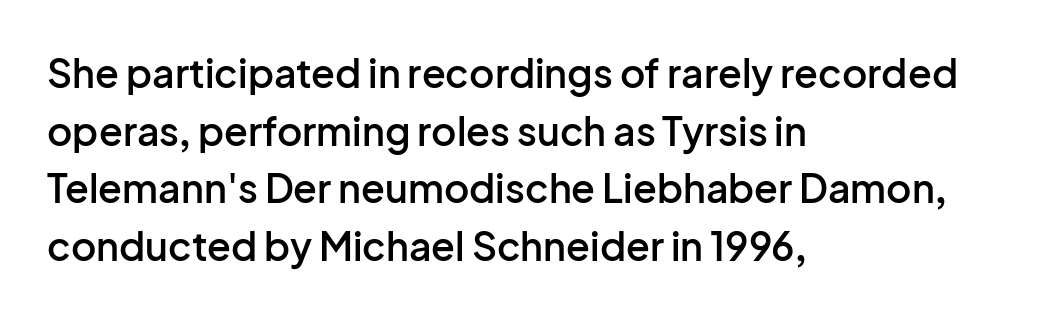
Q: Is the text bold? A: Semi-bold.
Q: Is the text italic (slanted)? A: No, it is upright.
Q: Is the typeface a serif or a sans-serif typeface? A: Sans-serif.
Q: Is the text underlined? A: No.
Q: How is the paragraph aligned? A: Left-aligned.
Q: Is the spacing between letters normal or unusually wide? A: Normal.
Q: Is the spacing between lines tight, normal or loose? A: Normal.
Q: Width (condensed, normal, or wide)? A: Normal.
Q: Stroke contrast? A: Low.
Q: x-height? A: Medium.
Q: Monospaced? A: No.
